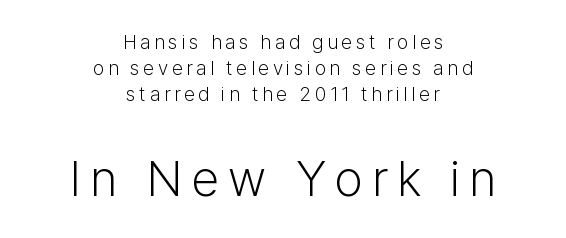
{"serif": "no", "italic": "no", "bold": "no", "weight": "light", "width": "normal", "stroke_contrast": "low", "x_height": "medium", "monospaced": "no", "underline": "no", "align": "center", "line_spacing": "normal", "line_spacing_ratio": 1.31, "larger_block": "second", "size_ratio": 2.5, "glyph_px": 50}
